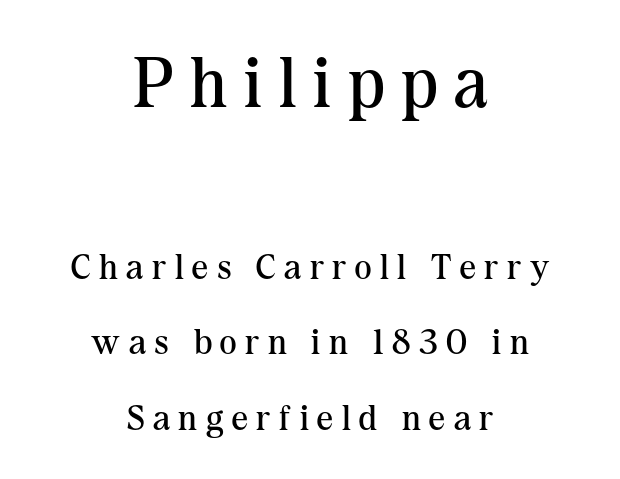
Q: Is the text bold? A: No.
Q: Is the text italic (slanted)? A: No, it is upright.
Q: Is the typeface a serif or a sans-serif typeface? A: Serif.
Q: Is the text underlined? A: No.
Q: How is the paragraph aligned? A: Centered.
Q: Is the spacing between letters normal or unusually wide? A: Unusually wide.
Q: Is the spacing between lines tight, normal or loose? A: Loose.
Q: Which block of text is set in a larger size, the first (top) or the second (bottom)? A: The first (top) one.
Q: Width (condensed, normal, or wide)? A: Normal.
Q: Stroke contrast? A: Medium.
Q: x-height? A: Medium.
Q: Monospaced? A: No.
